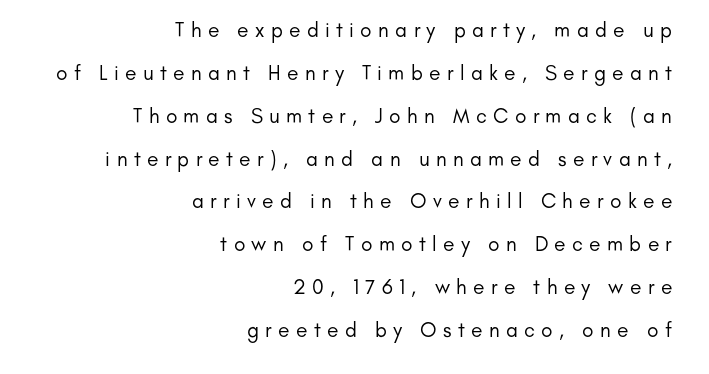
The image shows 21 px text type, upright; set right-aligned, loose line spacing (2.04x), unusually wide letter spacing (+0.3 em), not underlined.
